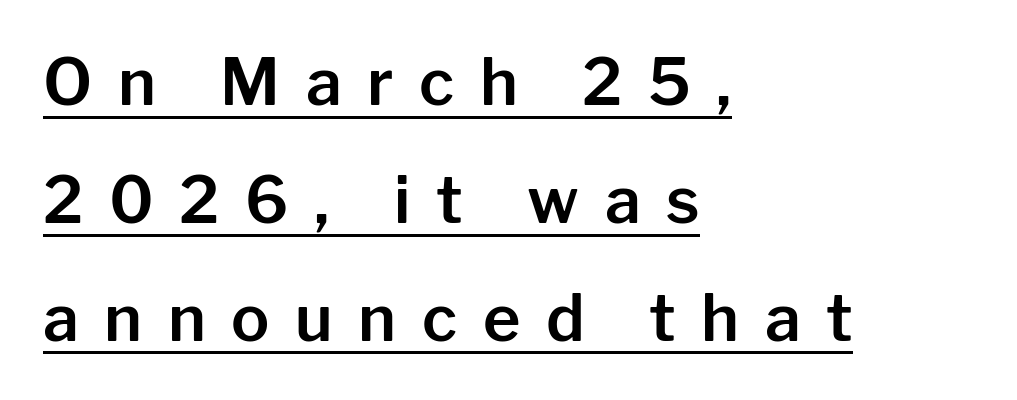
This sample uses an upright cut, with every glyph sitting square on the baseline. Display-style spreading of the glyphs; the letterfit is very open. This rendering employs a face without finishing strokes, i.e., a sans-serif. A typesetter would call this proportional, since set widths differ per character.
